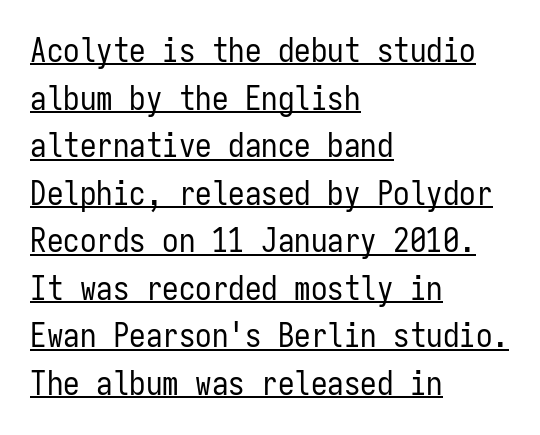
The image shows 33 px regular-weight, condensed sans-serif type, upright, monospaced; set left-aligned, normal line spacing (1.44x), normal letter spacing, underlined; low stroke contrast and a medium x-height.
